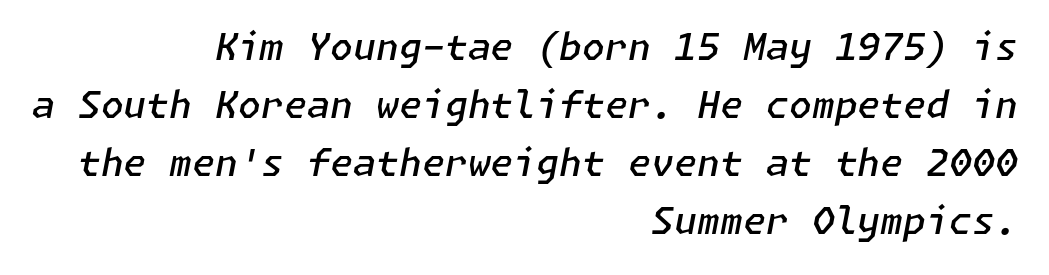
{"italic": "yes", "lean": "right", "slant_degrees": 11, "bold": "semi", "weight": "semibold", "width": "normal", "stroke_contrast": "low", "x_height": "medium", "underline": "no", "align": "right", "line_spacing": "normal", "line_spacing_ratio": 1.57, "letter_spacing": "normal", "letter_spacing_em": 0.0, "glyph_px": 37}
